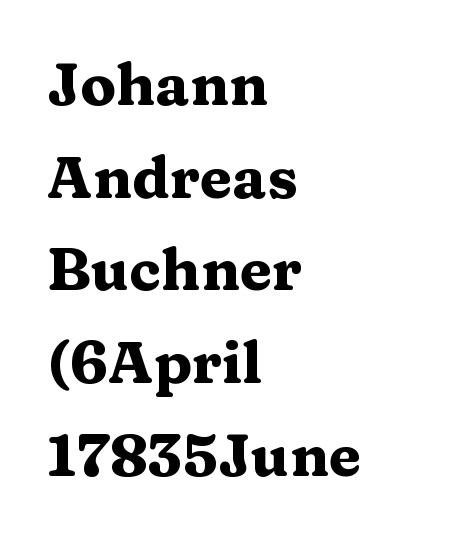
Q: Is the text bold? A: Yes.
Q: Is the text italic (slanted)? A: No, it is upright.
Q: Is the typeface a serif or a sans-serif typeface? A: Serif.
Q: Is the text underlined? A: No.
Q: How is the paragraph aligned? A: Left-aligned.
Q: Is the spacing between letters normal or unusually wide? A: Normal.
Q: Is the spacing between lines tight, normal or loose? A: Normal.
Q: Width (condensed, normal, or wide)? A: Wide.
Q: Stroke contrast? A: Medium.
Q: x-height? A: Medium.
Q: Monospaced? A: No.
